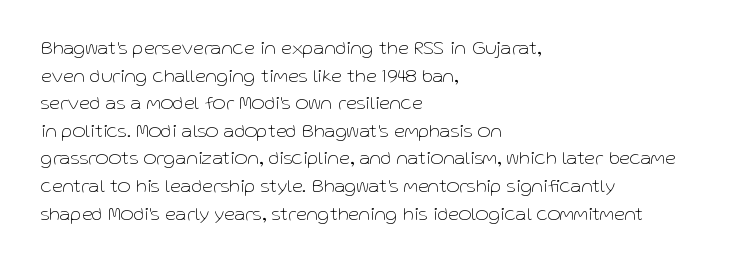
Q: Is the text bold? A: No.
Q: Is the text italic (slanted)? A: No, it is upright.
Q: Is the text underlined? A: No.
Q: How is the paragraph aligned? A: Left-aligned.
Q: Is the spacing between letters normal or unusually wide? A: Normal.
Q: Is the spacing between lines tight, normal or loose? A: Normal.
